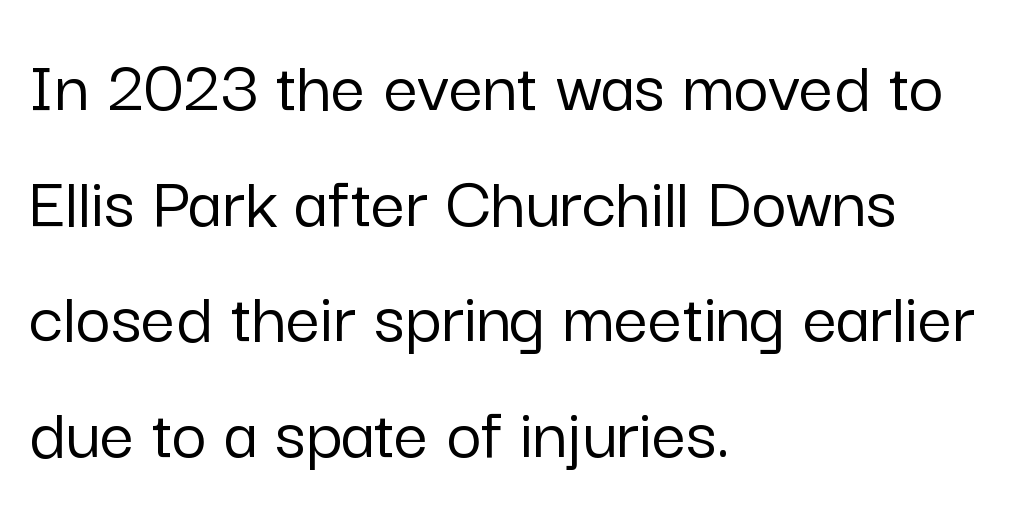
{"serif": "no", "italic": "no", "width": "normal", "stroke_contrast": "low", "x_height": "medium", "monospaced": "no", "underline": "no", "align": "left", "line_spacing": "normal", "line_spacing_ratio": 1.52, "letter_spacing": "normal", "letter_spacing_em": 0.0, "glyph_px": 76}
